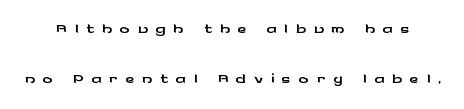
Q: Is the text italic (slanted)? A: No, it is upright.
Q: Is the text underlined? A: No.
Q: Is the spacing between letters normal or unusually wide? A: Unusually wide.
Q: Is the spacing between lines tight, normal or loose? A: Loose.
